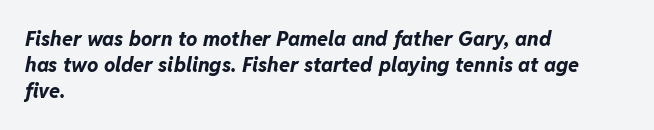
The image shows 20 px bold type, italic (leaning right); set left-aligned, normal line spacing (1.31x), normal letter spacing, not underlined.
